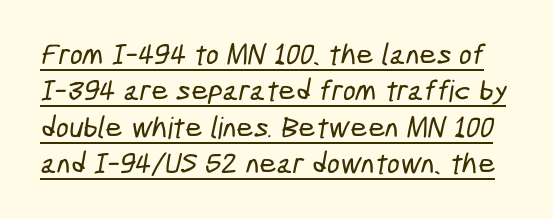
The image shows 30 px condensed sans-serif type; set line spacing 1.21x, normal letter spacing, underlined; low stroke contrast and a medium x-height.
